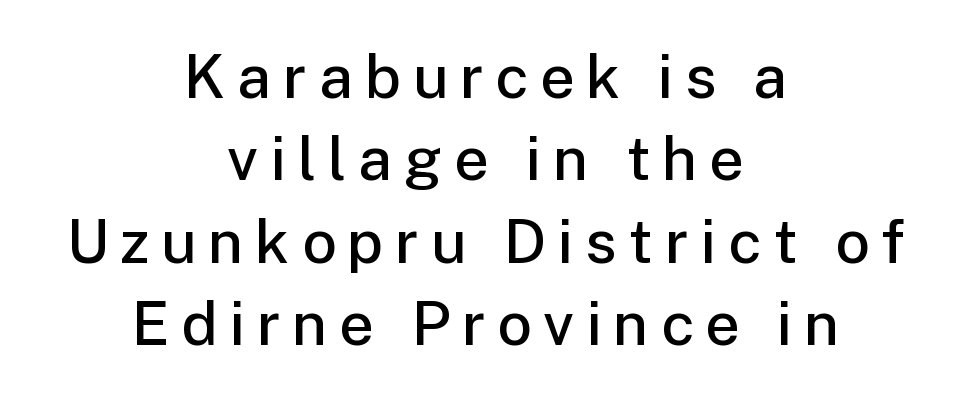
The lines are quadded center. The words here are not underlined. Proportional: the letters do not fall into vertical columns. What's the leading like? Ordinary, nothing unusual. The letters are semibold — heavier than regular but short of a full bold. Every character sits straight up, as roman type does.
